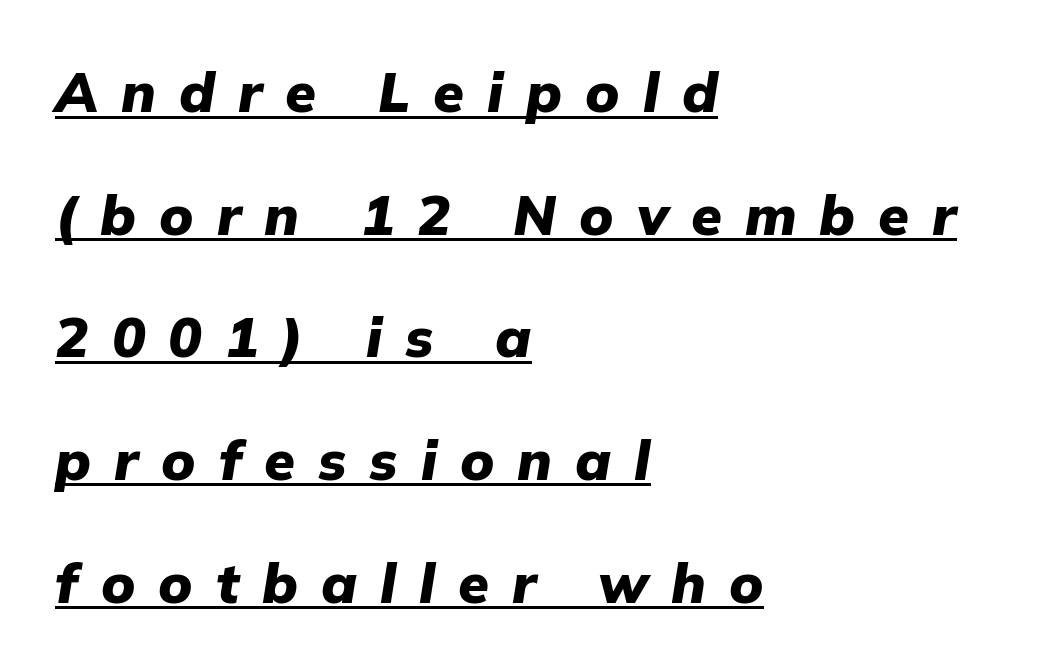
{"italic": "yes", "lean": "right", "slant_degrees": 9, "bold": "yes", "weight": "heavy", "width": "normal", "stroke_contrast": "low", "x_height": "medium", "monospaced": "no", "underline": "yes", "align": "left", "line_spacing": "loose", "line_spacing_ratio": 2.19, "letter_spacing": "wide", "letter_spacing_em": 0.41, "glyph_px": 56}
